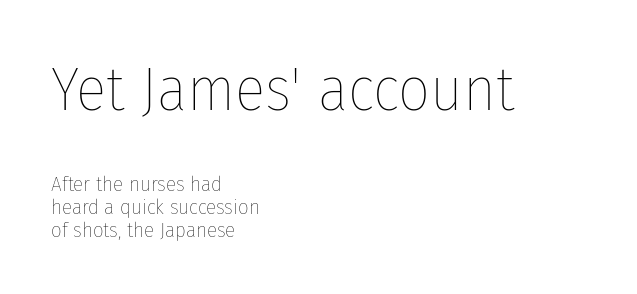
The image shows 63 px thin, condensed type, upright; set left-aligned, tight line spacing (1.1x), normal letter spacing, not underlined; the first (top) block is 3.0x larger; low stroke contrast and a medium x-height.
